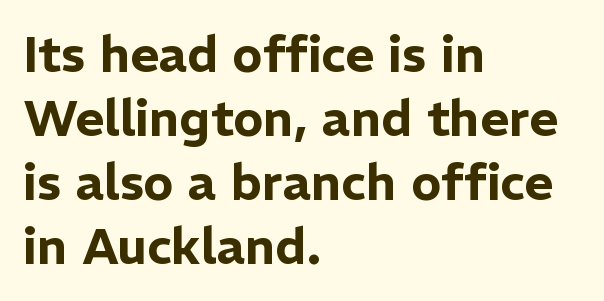
{"serif": "no", "italic": "no", "width": "normal", "stroke_contrast": "low", "x_height": "medium", "monospaced": "no", "underline": "no", "align": "left", "line_spacing": "normal", "line_spacing_ratio": 1.28, "letter_spacing": "normal", "letter_spacing_em": 0.0, "glyph_px": 50}
